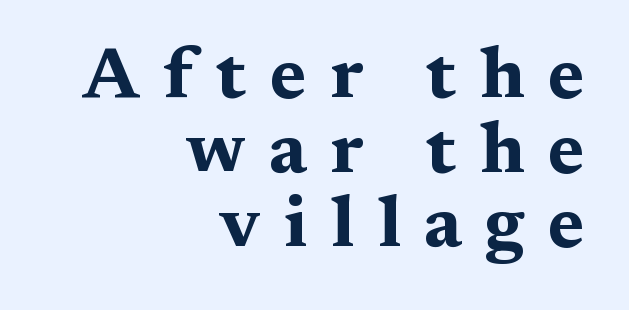
The image shows 71 px bold, wide serif type, upright; set right-aligned, tight line spacing (1.05x), unusually wide letter spacing (+0.33 em), not underlined; medium stroke contrast and a medium x-height.
